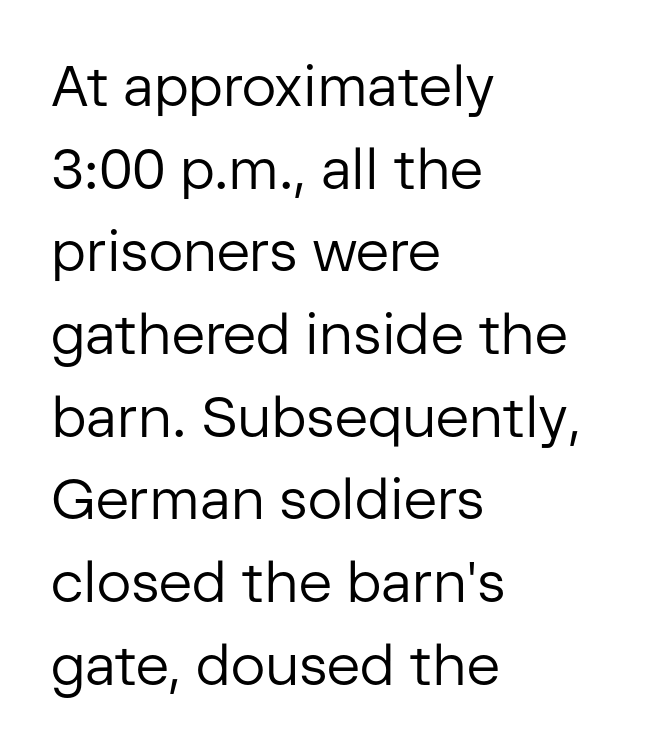
Q: Is the text bold? A: No.
Q: Is the text italic (slanted)? A: No, it is upright.
Q: Is the typeface a serif or a sans-serif typeface? A: Sans-serif.
Q: Is the text underlined? A: No.
Q: How is the paragraph aligned? A: Left-aligned.
Q: Is the spacing between letters normal or unusually wide? A: Normal.
Q: Is the spacing between lines tight, normal or loose? A: Normal.
Q: Width (condensed, normal, or wide)? A: Normal.
Q: Stroke contrast? A: Low.
Q: x-height? A: Medium.
Q: Monospaced? A: No.
